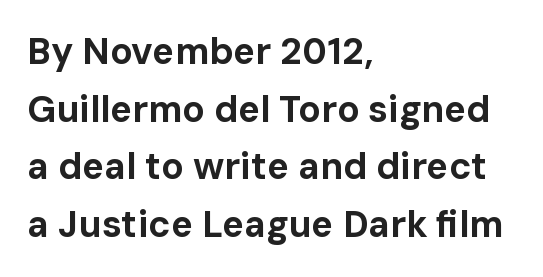
Q: Is the text bold? A: Yes.
Q: Is the text italic (slanted)? A: No, it is upright.
Q: Is the typeface a serif or a sans-serif typeface? A: Sans-serif.
Q: Is the text underlined? A: No.
Q: How is the paragraph aligned? A: Left-aligned.
Q: Is the spacing between letters normal or unusually wide? A: Normal.
Q: Is the spacing between lines tight, normal or loose? A: Normal.
Q: Width (condensed, normal, or wide)? A: Normal.
Q: Stroke contrast? A: Low.
Q: x-height? A: Medium.
Q: Monospaced? A: No.
